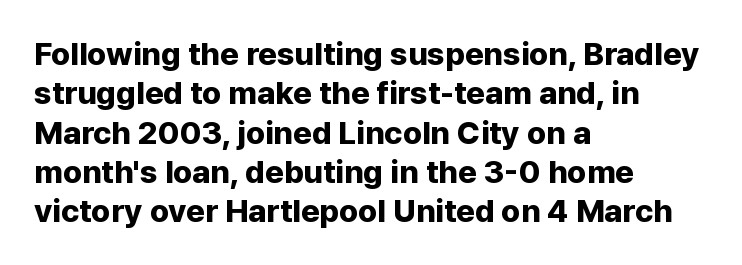
Quick note: underline off. Line starts are locked; line ends wander. Each letter keeps its own natural width here, so spacing adapts to shape. Its strokes are broad and dark, the hallmark of bold type.
